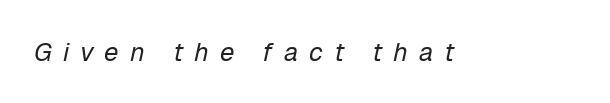
This is oblique type, the kind used for emphasis or titles. Is this a heavy cut? Hardly; it is regular or lighter. Short note: letters widely spaced. The string is rendered with underlining switched off.
